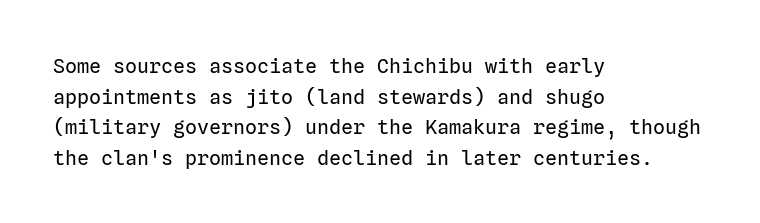
Q: Is the text bold? A: No.
Q: Is the text italic (slanted)? A: No, it is upright.
Q: Is the text underlined? A: No.
Q: How is the paragraph aligned? A: Left-aligned.
Q: Is the spacing between letters normal or unusually wide? A: Normal.
Q: Is the spacing between lines tight, normal or loose? A: Normal.
